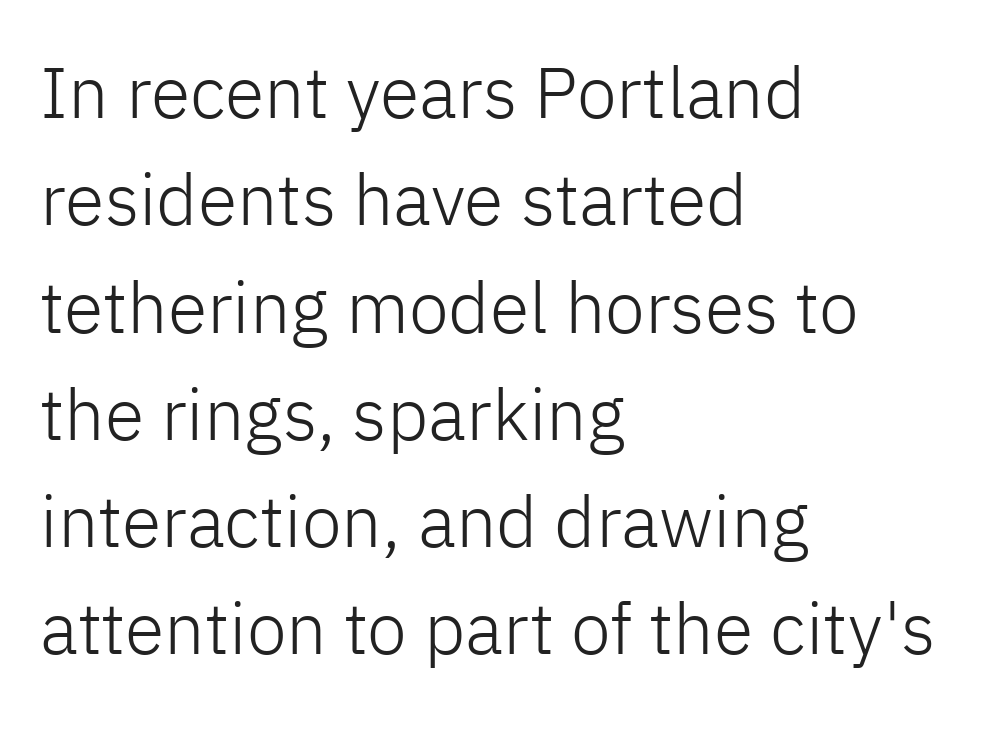
{"serif": "no", "italic": "no", "bold": "no", "weight": "light", "width": "normal", "stroke_contrast": "low", "x_height": "medium", "monospaced": "no", "underline": "no", "align": "left", "line_spacing": "normal", "line_spacing_ratio": 1.49, "letter_spacing": "normal", "letter_spacing_em": 0.0, "glyph_px": 72}
